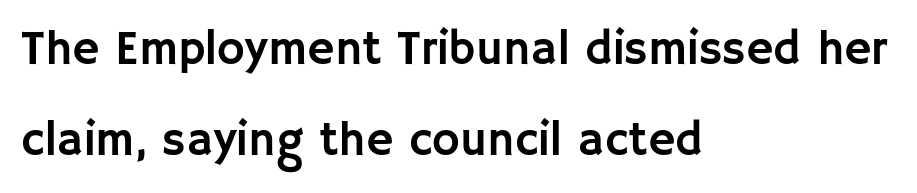
{"serif": "no", "italic": "no", "width": "normal", "stroke_contrast": "low", "x_height": "large", "monospaced": "no", "underline": "no", "align": "left", "line_spacing": "loose", "line_spacing_ratio": 1.93, "letter_spacing": "normal", "letter_spacing_em": 0.0, "glyph_px": 47}
